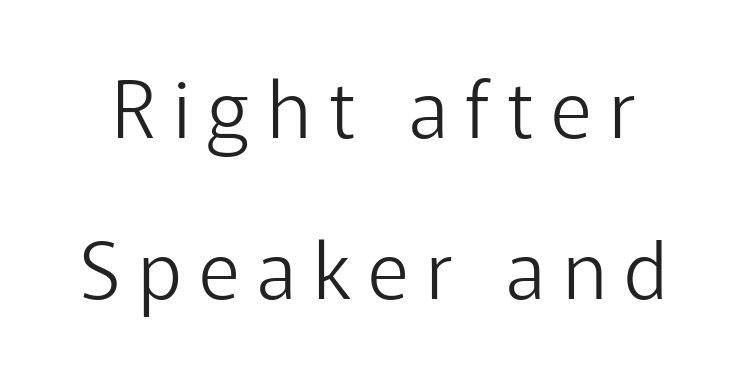
The image shows 79 px light sans-serif type, upright; set loose line spacing (2.04x), unusually wide letter spacing (+0.22 em), not underlined; low stroke contrast and a medium x-height.
